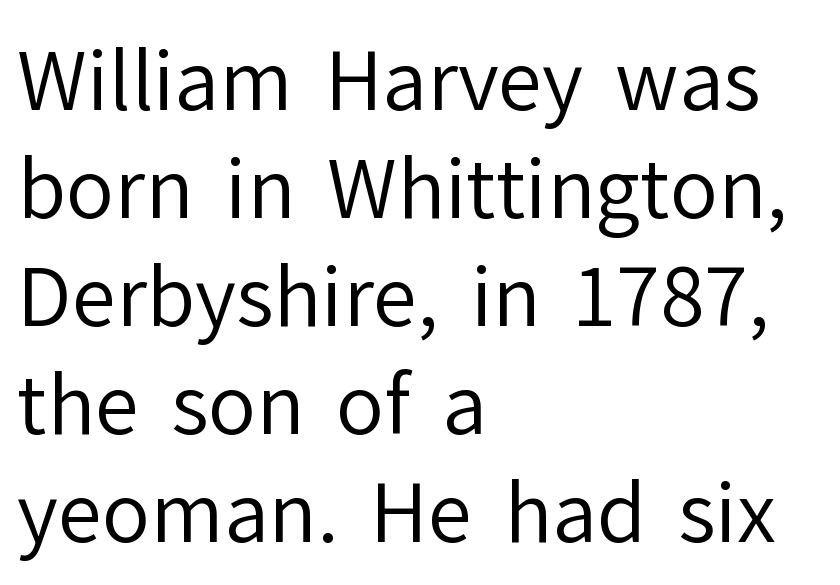
Posture: straight, roman, zero tilt. The ragged edge is on the right, which tells us the setting is flush left. Horizontal bands of white between lines are of average thickness. The weight would be labelled regular, book, light, or lighter still. Character widths vary here, with narrow letters taking less room than wide ones.
